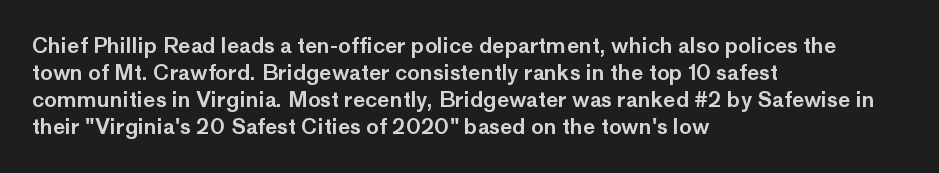
The image shows 21 px text type, upright; set left-aligned, normal line spacing (1.29x), normal letter spacing, not underlined.
